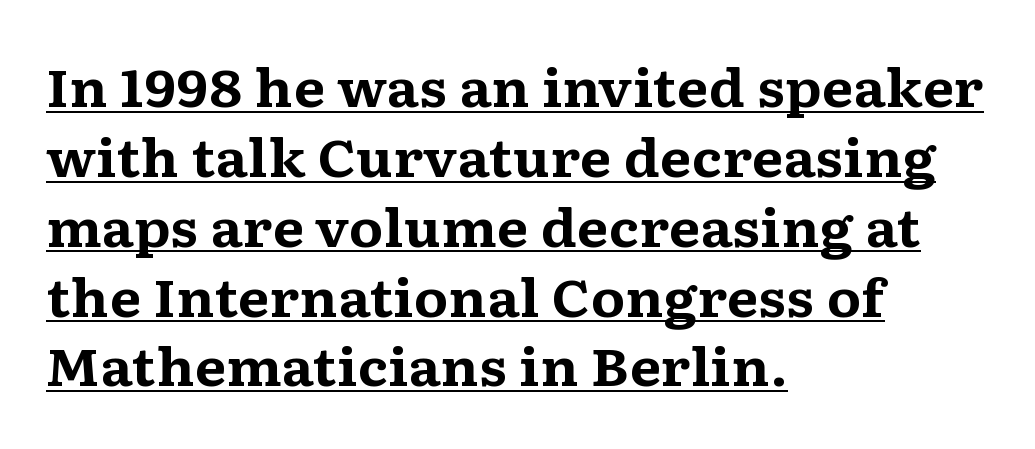
These lines were composed using upright roman letters. Typographic density is high because the face is bold. These lines stack with their left ends in a neat column. Underlining? Definitely there. One glance says typical: line gaps are just what's usual.
